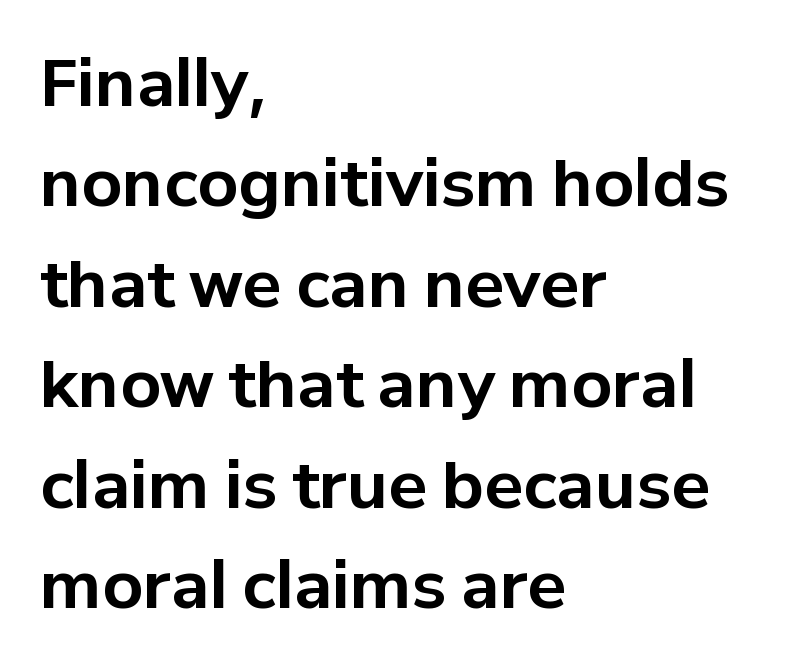
The font family rendered here belongs to the sans-serif group. This sample has the flowing, uneven cadence of proportional lettering. Every letter is thick-stroked: bold, no question. This sample keeps an unexceptional amount of space between lines. Any mark beneath the type? The region is blank.
